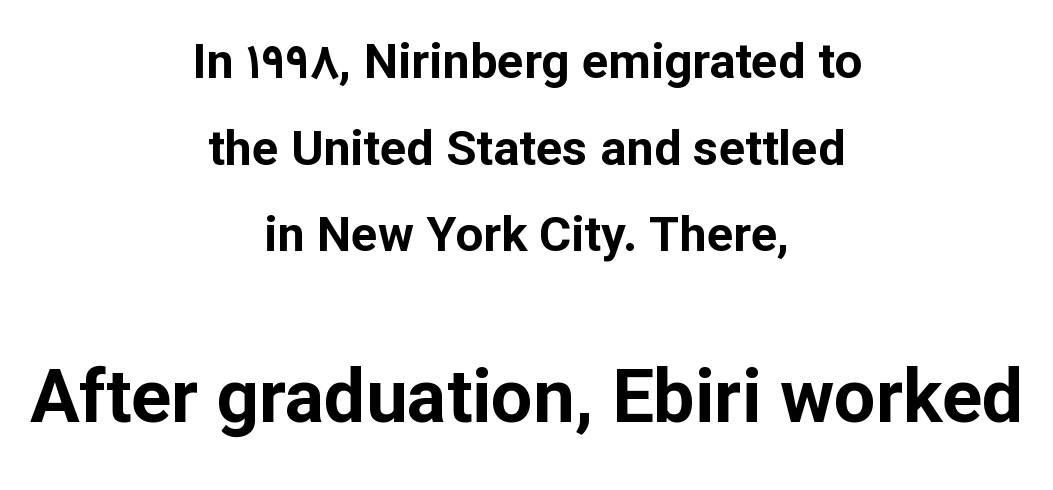
{"serif": "no", "italic": "no", "bold": "yes", "weight": "bold", "width": "normal", "stroke_contrast": "low", "x_height": "medium", "monospaced": "no", "underline": "no", "align": "center", "line_spacing_ratio": 1.77, "letter_spacing": "normal", "letter_spacing_em": 0.0, "larger_block": "second", "size_ratio": 1.51, "glyph_px": 74}
